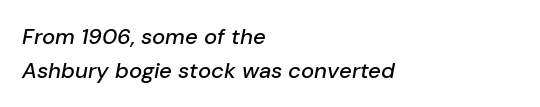
Honestly, the letter spacing is just normal — you wouldn't notice it. Descender tails drop into unmarked territory. Reading down the block, your eye returns to a fixed left position each line. The passage shown leans; its letterforms are oblique. Vertical spacing — default.
